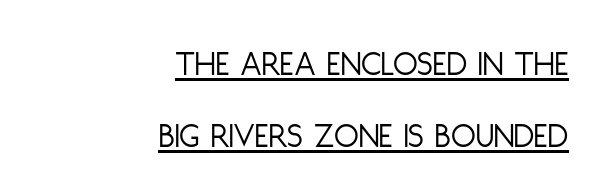
The image shows 36 px light, condensed sans-serif type, upright; set right-aligned, loose line spacing (2.0x), normal letter spacing, underlined; low stroke contrast and a large x-height.
